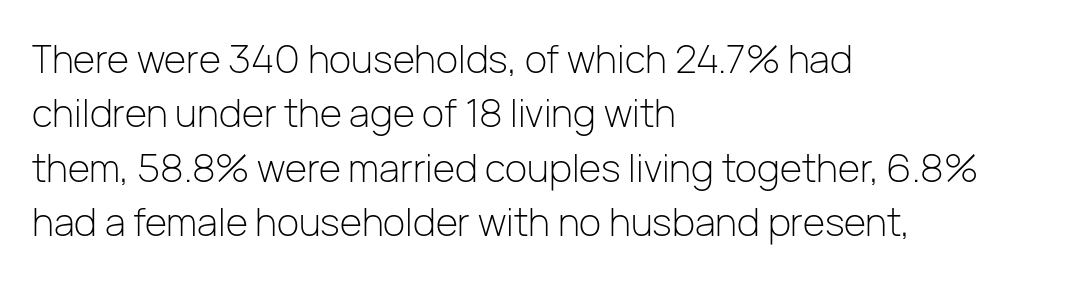
Reading down the block, your eye returns to a fixed left position each line. Horizontal bands of white between lines are of average thickness. Think of a printed novel: that variable character pitch is what you see here. Style check: upright. A sans-serif font was chosen for this passage.
